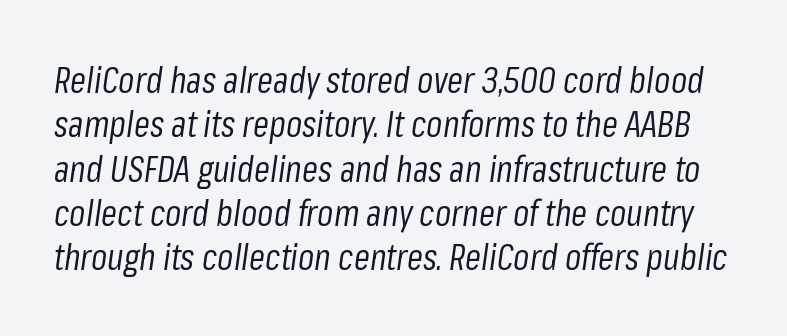
This rendering leaves character spacing at its baseline value. Check under the words: just untouched page. Notice how the stems are inclined rather than vertical — that's the hallmark of italics. No letter is thick-stroked: the sample isn't bold. Do the characters align in a grid? No, the font is proportional.
